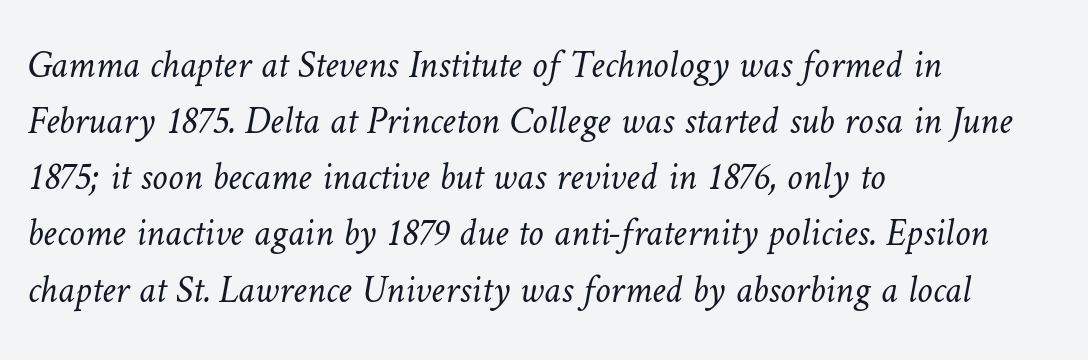
The image shows 39 px light type; set left-aligned, normal line spacing (1.44x), normal letter spacing, not underlined; low stroke contrast and a medium x-height.
